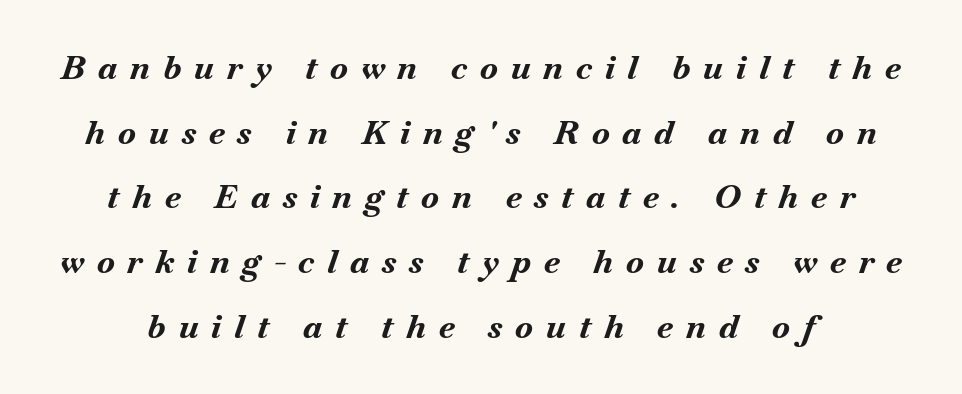
The image shows 33 px bold type, italic (leaning right); set loose line spacing (1.96x), unusually wide letter spacing (+0.39 em), not underlined; medium stroke contrast and a small x-height.
